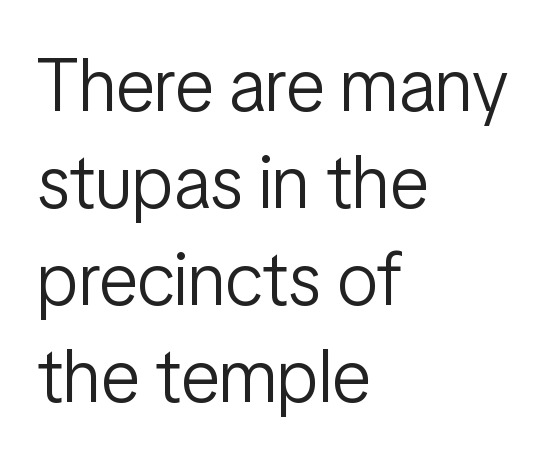
{"serif": "no", "italic": "no", "bold": "no", "weight": "light", "width": "condensed", "stroke_contrast": "low", "x_height": "medium", "monospaced": "no", "underline": "no", "align": "left", "line_spacing": "normal", "line_spacing_ratio": 1.31, "letter_spacing": "normal", "letter_spacing_em": 0.0, "glyph_px": 74}
